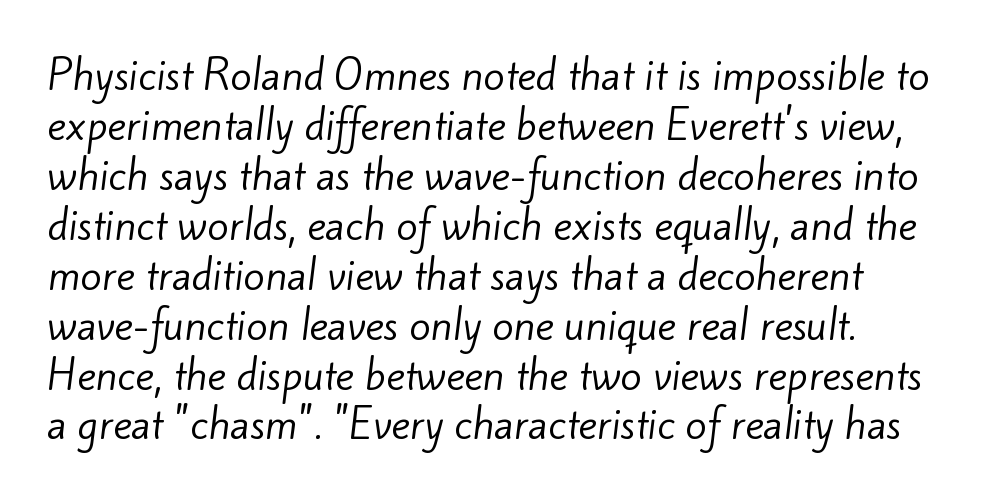
{"serif": "no", "bold": "no", "weight": "regular", "width": "normal", "stroke_contrast": "low", "x_height": "small", "monospaced": "no", "underline": "no", "line_spacing": "normal", "line_spacing_ratio": 1.28, "letter_spacing": "normal", "letter_spacing_em": 0.0, "glyph_px": 39}
